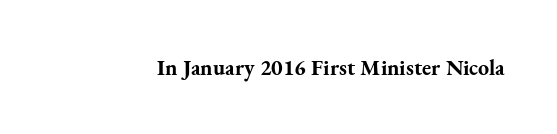
Short note: letters normally spaced. Words float on clear page, feet unadorned. The letters stand upright; this is a roman face. Heavy, bold letterforms.
